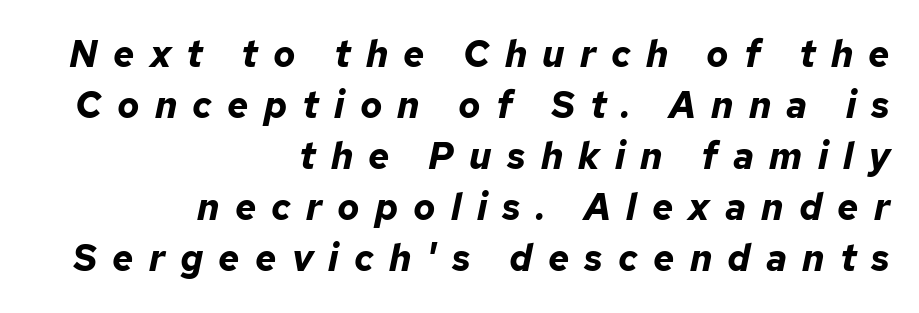
Q: Is the text bold? A: Yes.
Q: Is the text italic (slanted)? A: Yes, it leans right by about 12 degrees.
Q: Is the text underlined? A: No.
Q: How is the paragraph aligned? A: Right-aligned.
Q: Is the spacing between letters normal or unusually wide? A: Unusually wide.
Q: Is the spacing between lines tight, normal or loose? A: Normal.
Q: Width (condensed, normal, or wide)? A: Normal.
Q: Stroke contrast? A: Low.
Q: x-height? A: Medium.
Q: Monospaced? A: No.
